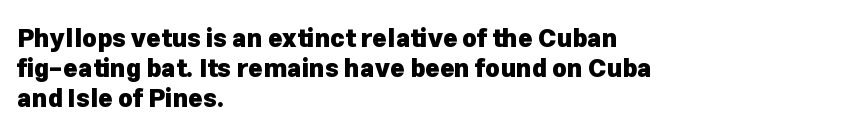
{"italic": "no", "bold": "yes", "underline": "no", "align": "left", "line_spacing_ratio": 1.2, "letter_spacing": "normal", "letter_spacing_em": 0.0, "glyph_px": 25}
